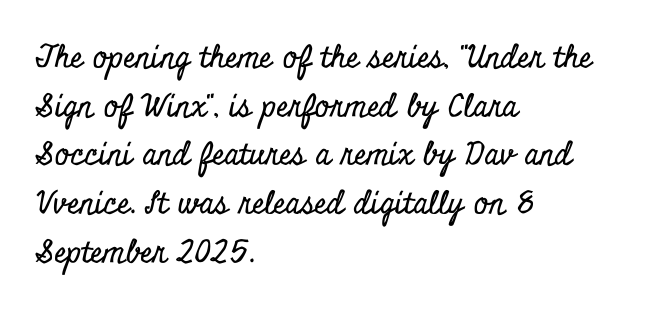
The image shows 31 px condensed serif type; set left-aligned, normal line spacing (1.57x), normal letter spacing, not underlined; low stroke contrast and a small x-height.
